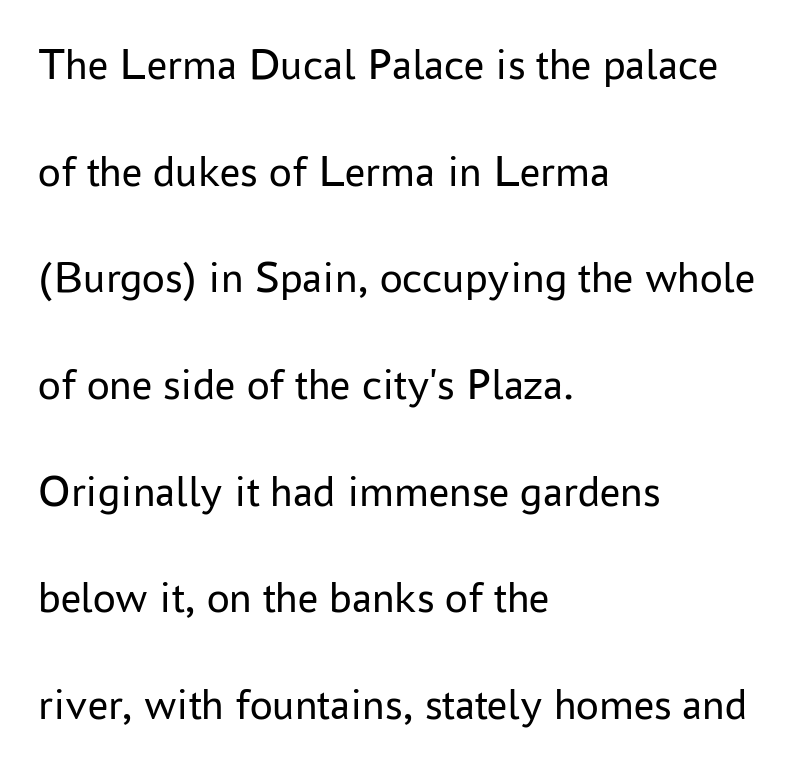
The lettering stays uniformly vertical, giving the passage a roman look. These lines are rendered in a variable-pitch font. Typographically, this falls in the sans-serif category. The compositor pushed each line to the left boundary.
